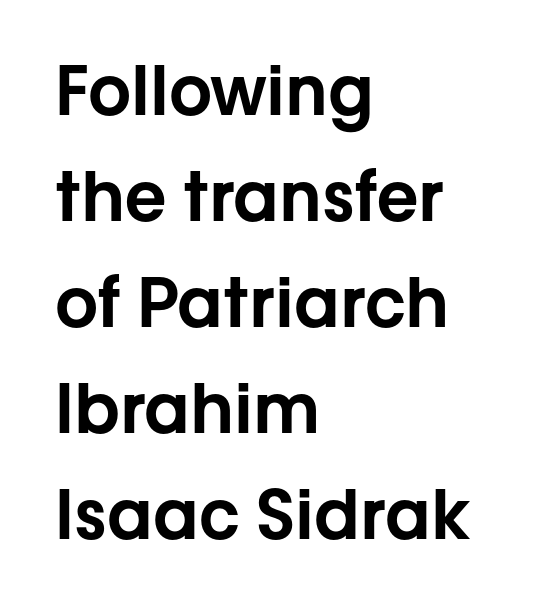
Notice how descenders clear the ascenders below comfortably — that's standard leading. Does the lettering tilt? It doesn't — this is upright. Compared with a centered layout, this one pins lines to the left instead. Stroke terminals: plain, sans-serif. Standard letterfit; no display-style spreading of the glyphs.
